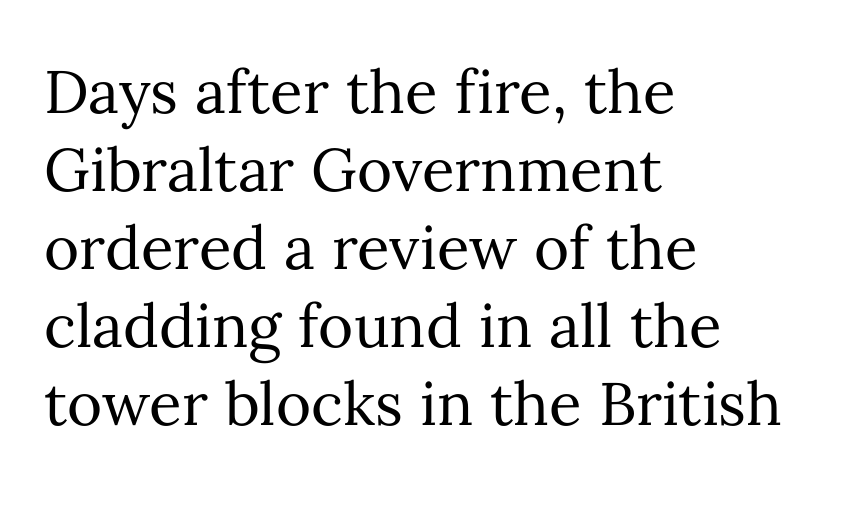
{"italic": "no", "bold": "no", "weight": "regular", "width": "normal", "stroke_contrast": "medium", "x_height": "medium", "monospaced": "no", "underline": "no", "align": "left", "line_spacing": "normal", "line_spacing_ratio": 1.3, "letter_spacing": "normal", "letter_spacing_em": 0.0, "glyph_px": 60}
